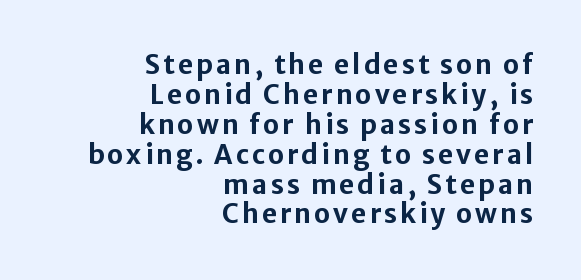
{"italic": "no", "bold": "yes", "underline": "no", "align": "right", "line_spacing": "tight", "line_spacing_ratio": 1.15, "glyph_px": 26}
